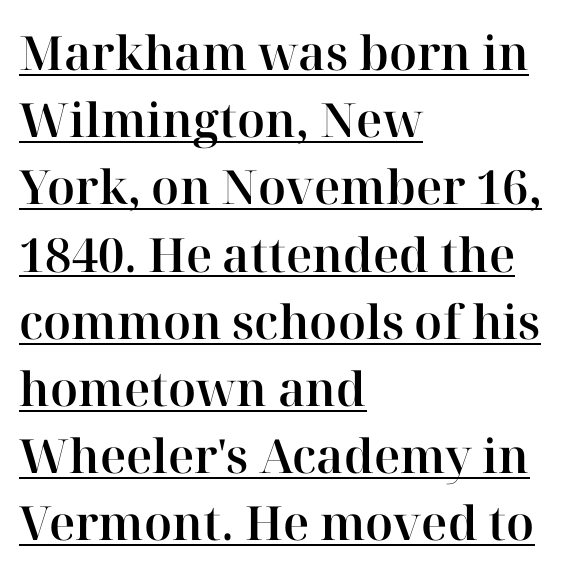
Q: Is the text italic (slanted)? A: No, it is upright.
Q: Is the typeface a serif or a sans-serif typeface? A: Serif.
Q: Is the text underlined? A: Yes.
Q: How is the paragraph aligned? A: Left-aligned.
Q: Is the spacing between letters normal or unusually wide? A: Normal.
Q: Is the spacing between lines tight, normal or loose? A: Normal.
Q: Width (condensed, normal, or wide)? A: Normal.
Q: Stroke contrast? A: High.
Q: x-height? A: Medium.
Q: Monospaced? A: No.
